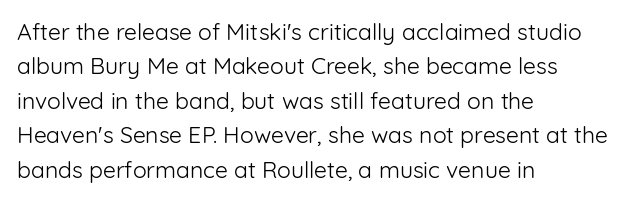
Q: Is the text bold? A: No.
Q: Is the text italic (slanted)? A: No, it is upright.
Q: Is the text underlined? A: No.
Q: How is the paragraph aligned? A: Left-aligned.
Q: Is the spacing between letters normal or unusually wide? A: Normal.
Q: Is the spacing between lines tight, normal or loose? A: Normal.
